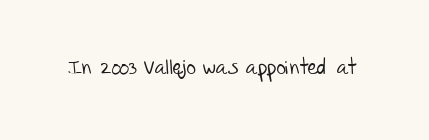
The image shows 21 px text type; set normal letter spacing, not underlined.
